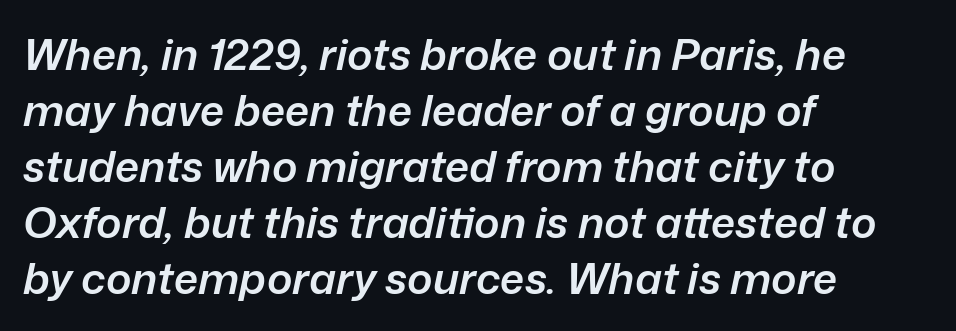
Q: Is the text bold? A: Semi-bold.
Q: Is the text italic (slanted)? A: Yes, it leans right by about 12 degrees.
Q: Is the text underlined? A: No.
Q: How is the paragraph aligned? A: Left-aligned.
Q: Is the spacing between letters normal or unusually wide? A: Normal.
Q: Is the spacing between lines tight, normal or loose? A: Normal.
Q: Width (condensed, normal, or wide)? A: Normal.
Q: Stroke contrast? A: Low.
Q: x-height? A: Medium.
Q: Monospaced? A: No.
